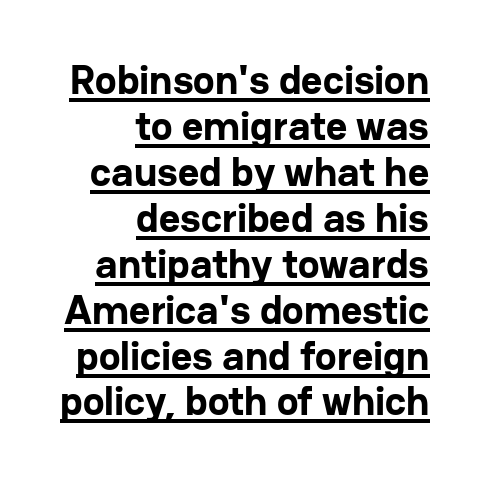
{"serif": "no", "italic": "no", "bold": "yes", "weight": "bold", "width": "normal", "stroke_contrast": "low", "x_height": "medium", "monospaced": "no", "underline": "yes", "align": "right", "line_spacing": "tight", "line_spacing_ratio": 1.12, "letter_spacing": "normal", "letter_spacing_em": 0.0, "glyph_px": 41}
